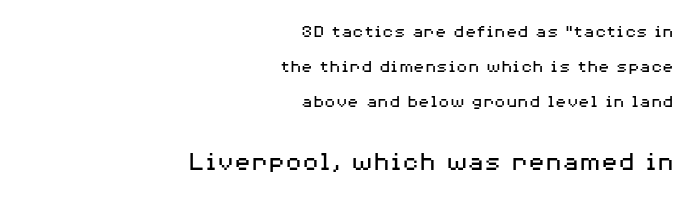
Q: Is the text bold? A: No.
Q: Is the text italic (slanted)? A: No, it is upright.
Q: Is the typeface a serif or a sans-serif typeface? A: Sans-serif.
Q: Is the text underlined? A: No.
Q: How is the paragraph aligned? A: Right-aligned.
Q: Is the spacing between letters normal or unusually wide? A: Normal.
Q: Which block of text is set in a larger size, the first (top) or the second (bottom)? A: The second (bottom) one.
Q: Width (condensed, normal, or wide)? A: Wide.
Q: Stroke contrast? A: Medium.
Q: x-height? A: Medium.
Q: Monospaced? A: No.
